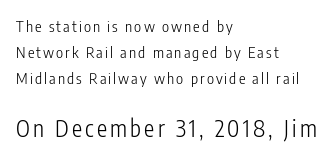
{"italic": "no", "bold": "no", "underline": "no", "align": "left", "line_spacing_ratio": 1.75, "larger_block": "second", "size_ratio": 1.53, "glyph_px": 23}
